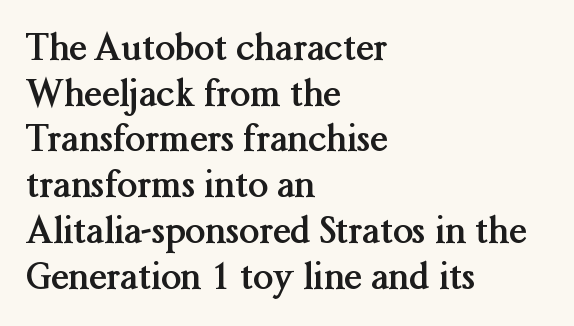
Q: Is the text bold? A: Yes.
Q: Is the text italic (slanted)? A: No, it is upright.
Q: Is the typeface a serif or a sans-serif typeface? A: Serif.
Q: Is the text underlined? A: No.
Q: How is the paragraph aligned? A: Left-aligned.
Q: Is the spacing between letters normal or unusually wide? A: Normal.
Q: Is the spacing between lines tight, normal or loose? A: Normal.
Q: Width (condensed, normal, or wide)? A: Normal.
Q: Stroke contrast? A: Medium.
Q: x-height? A: Medium.
Q: Monospaced? A: No.
